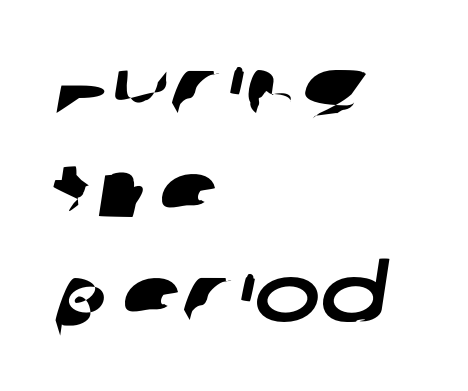
The image shows 79 px wide sans-serif type; set left-aligned, normal line spacing (1.31x), normal letter spacing, not underlined; low stroke contrast and a large x-height.
